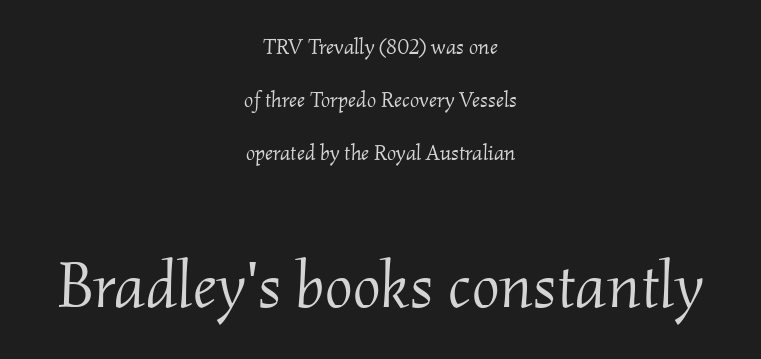
Q: Is the text bold? A: No.
Q: Is the text italic (slanted)? A: Yes, it leans right by about 2 degrees.
Q: Is the typeface a serif or a sans-serif typeface? A: Serif.
Q: Is the text underlined? A: No.
Q: How is the paragraph aligned? A: Centered.
Q: Is the spacing between letters normal or unusually wide? A: Normal.
Q: Is the spacing between lines tight, normal or loose? A: Loose.
Q: Which block of text is set in a larger size, the first (top) or the second (bottom)? A: The second (bottom) one.
Q: Width (condensed, normal, or wide)? A: Normal.
Q: Stroke contrast? A: Medium.
Q: x-height? A: Small.
Q: Monospaced? A: No.
